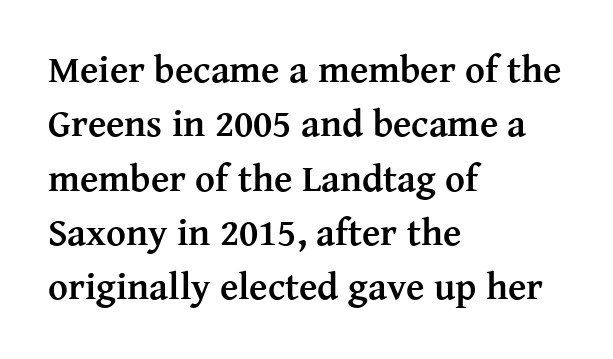
Weight check: bold — yes, fully. The specimen reads as upright at a glance. Words appear dense and cohesive because spacing is normal. Spacing verdict: proportional, widths tailored to each character. How would I describe the line gaps? Plain and ordinary.
